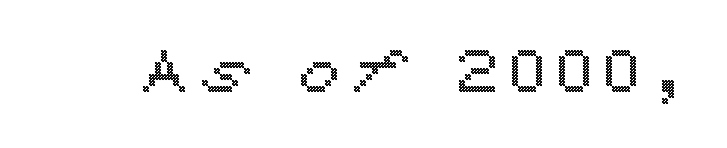
The space directly below the letters is spotless. Think of a printed novel: that variable character pitch is what you see here. These lines have a slow, spaced-out rhythm from letter to letter.
